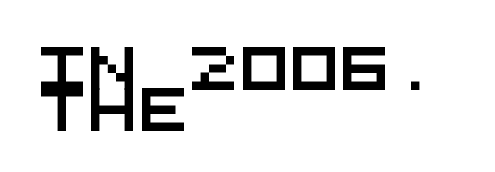
Q: Is the typeface a serif or a sans-serif typeface? A: Sans-serif.
Q: Is the text underlined? A: No.
Q: How is the paragraph aligned? A: Left-aligned.
Q: Is the spacing between letters normal or unusually wide? A: Normal.
Q: Is the spacing between lines tight, normal or loose? A: Tight.
Q: Width (condensed, normal, or wide)? A: Wide.
Q: Stroke contrast? A: Medium.
Q: x-height? A: Large.
Q: Monospaced? A: Yes.
